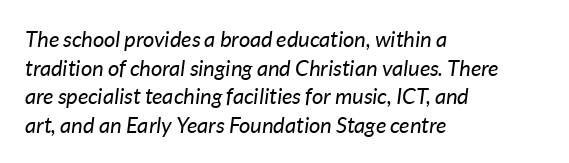
The rendering anchors every line to the left-hand side. Lines of text with bare space underneath. The rendering keeps characters at their native spacing. The lettering tilts uniformly, giving the passage an italic look.
